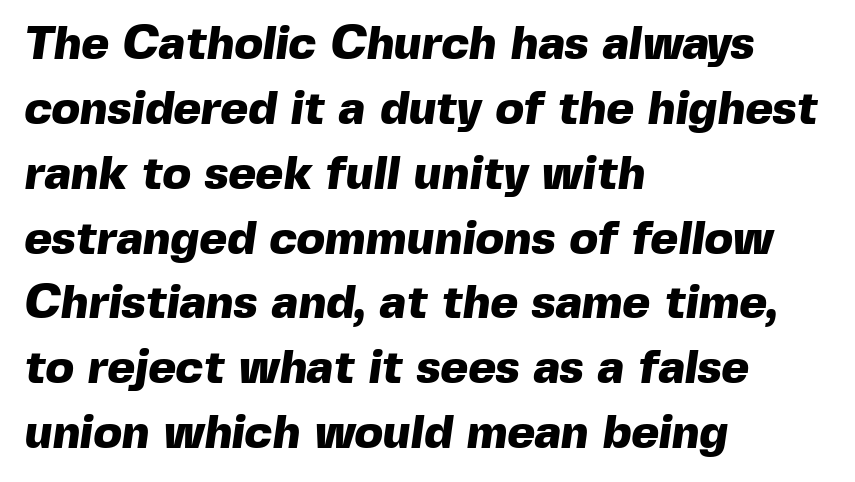
What kind of face is this? One without serifs — a sans. Notice how descenders clear the ascenders below comfortably — that's standard leading. The area under the type is left untouched. The passage shown is emphatically bold. Here the glyphs are tracked normally, forming tight word shapes. The text block is weighted toward the left margin, trailing off unevenly rightward.
